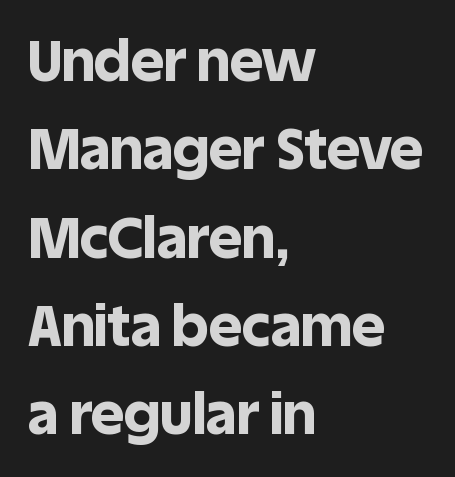
The text was rendered using a sans face with plain stroke endings. Spacing verdict: proportional, widths tailored to each character. These lines sit exactly where default settings would place them. Weight: bold. A roman cut, with each character standing at attention. The passage shown is not underscored anywhere.
